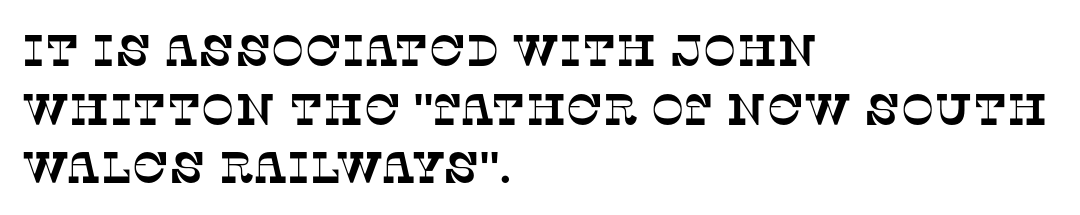
The image shows 44 px serif type; set left-aligned, normal line spacing (1.33x), normal letter spacing, not underlined; low stroke contrast and a large x-height.
